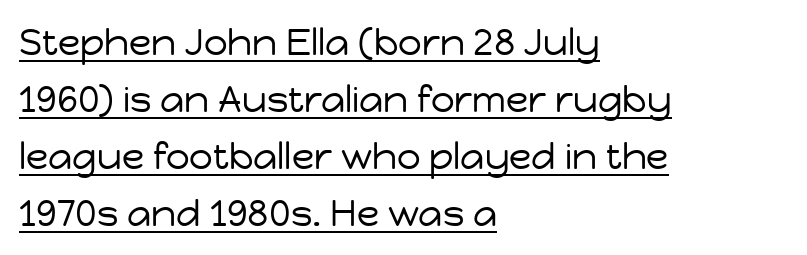
{"serif": "no", "italic": "no", "bold": "no", "weight": "regular", "width": "normal", "stroke_contrast": "low", "x_height": "medium", "monospaced": "no", "underline": "yes", "align": "left", "line_spacing": "normal", "line_spacing_ratio": 1.54, "letter_spacing": "normal", "letter_spacing_em": 0.0, "glyph_px": 37}
